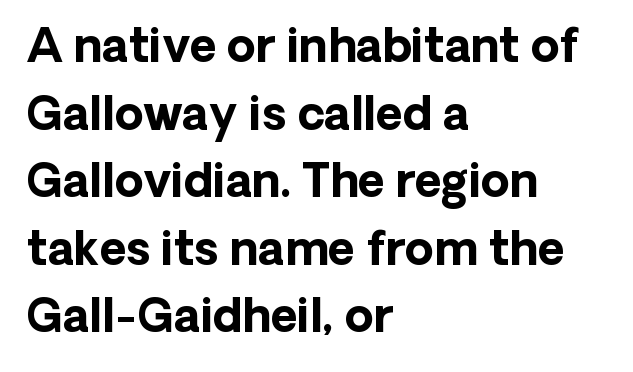
The image shows 46 px bold sans-serif type, upright; set left-aligned, normal line spacing (1.47x), normal letter spacing, not underlined; low stroke contrast and a medium x-height.
